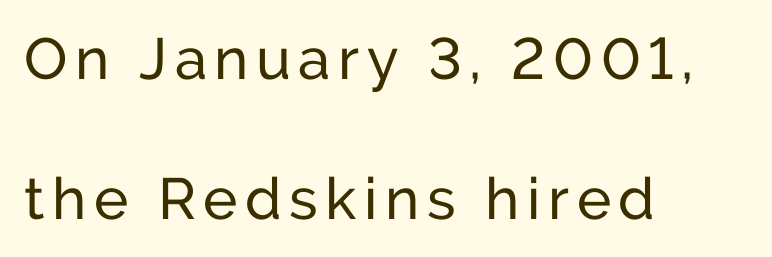
{"serif": "no", "italic": "no", "width": "normal", "stroke_contrast": "low", "x_height": "medium", "monospaced": "no", "underline": "no", "align": "left", "line_spacing": "loose", "line_spacing_ratio": 2.41, "glyph_px": 58}
